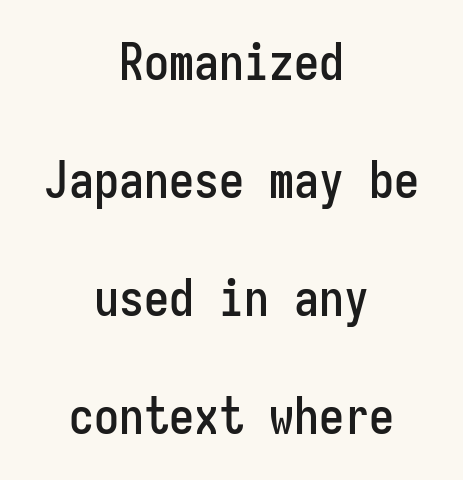
The image shows 50 px condensed sans-serif type, upright, monospaced; set centered, loose line spacing (2.36x), normal letter spacing, not underlined; low stroke contrast and a medium x-height.
